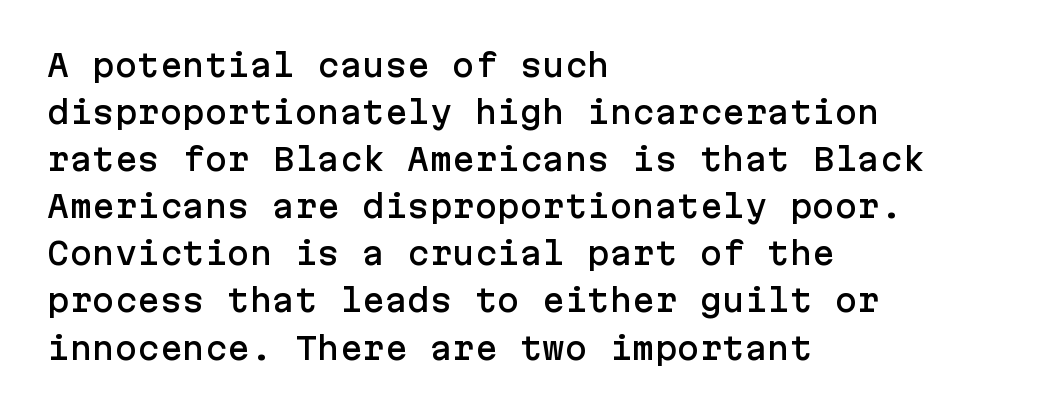
Line beginnings align vertically; line endings do not. This block has exactly the height ordinary leading produces. Does the type have serifs? No, each stem ends abruptly. This sample uses an upright cut, with every glyph sitting square on the baseline. Rule under the text: the space is simply empty.
